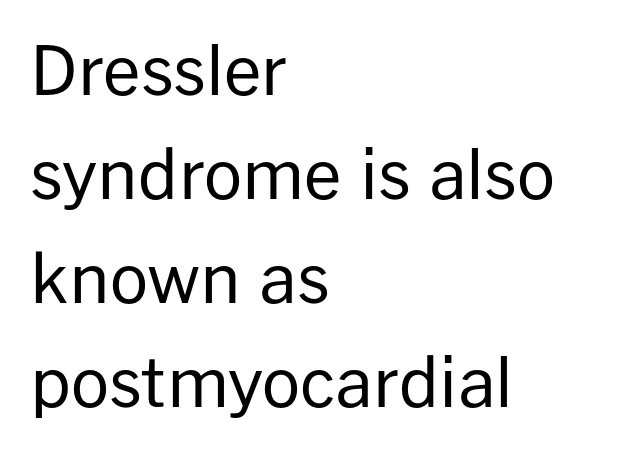
{"serif": "no", "italic": "no", "bold": "no", "weight": "regular", "width": "normal", "stroke_contrast": "low", "x_height": "medium", "monospaced": "no", "underline": "no", "align": "left", "line_spacing": "normal", "line_spacing_ratio": 1.55, "letter_spacing": "normal", "letter_spacing_em": 0.0, "glyph_px": 67}
